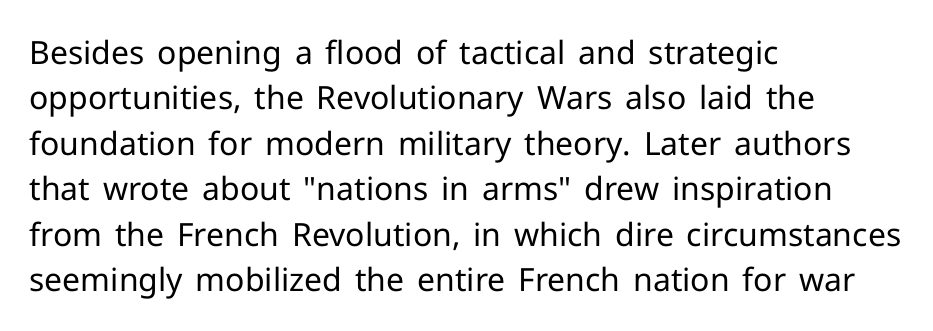
Spacing verdict: proportional, widths tailored to each character. I'd call this a sans setting — the letters go barefoot. No extra ink here — the face is not bold. This rendering uses left alignment, leaving the right contour irregular.
